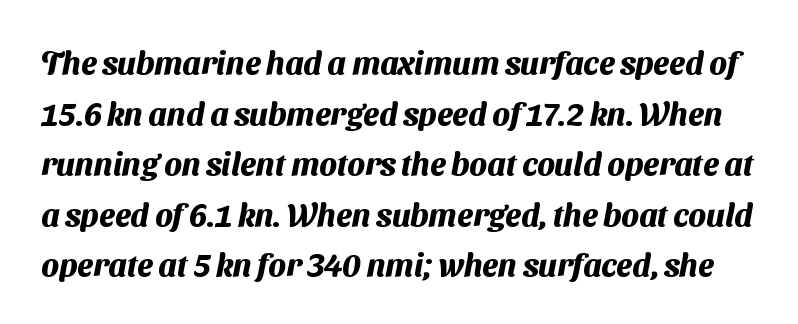
Emphasis by weight is at full strength: bold. Spacing verdict: proportional, widths tailored to each character. Default kerning and tracking; the words read as compact shapes. Underline: absent. Does the leading feel generous? No, just average.
